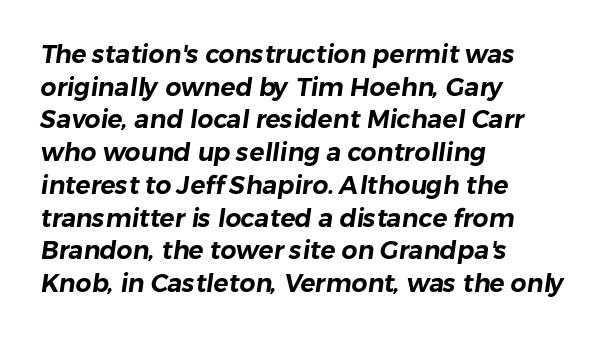
Letters rest on an invisible, unmarked baseline. How would I describe the line gaps? Plain and ordinary. The setting favours the left margin, as ordinary paragraphs usually do. Tracking value appears to be zero — textbook default spacing.
